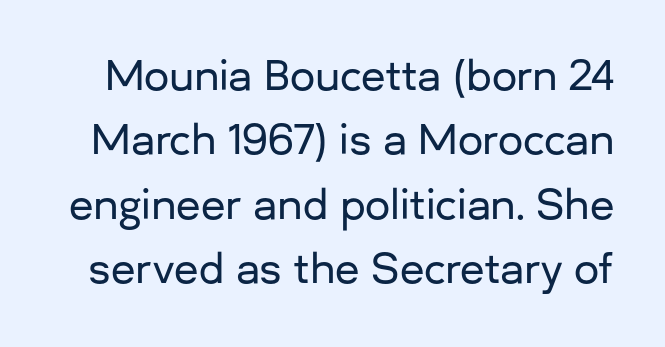
{"serif": "no", "italic": "no", "width": "normal", "stroke_contrast": "low", "x_height": "medium", "monospaced": "no", "underline": "no", "line_spacing": "normal", "line_spacing_ratio": 1.61, "letter_spacing": "normal", "letter_spacing_em": 0.0, "glyph_px": 40}
